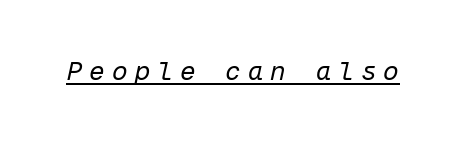
{"italic": "yes", "lean": "right", "slant_degrees": 12, "bold": "no", "underline": "yes", "letter_spacing": "wide", "letter_spacing_em": 0.27, "glyph_px": 26}
